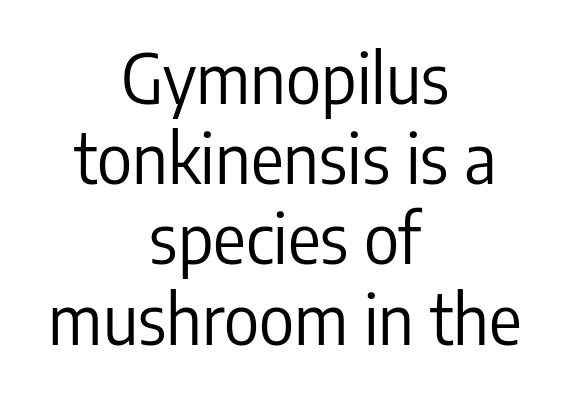
The image shows 68 px regular-weight, condensed sans-serif type, upright; set centered, line spacing 1.18x, normal letter spacing, not underlined; low stroke contrast and a medium x-height.
